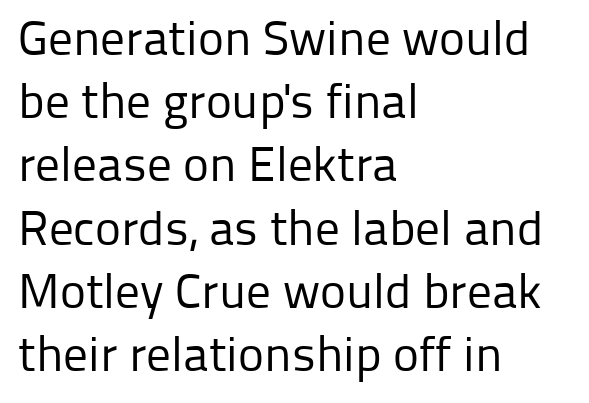
Q: Is the text bold? A: No.
Q: Is the text italic (slanted)? A: No, it is upright.
Q: Is the typeface a serif or a sans-serif typeface? A: Sans-serif.
Q: Is the text underlined? A: No.
Q: How is the paragraph aligned? A: Left-aligned.
Q: Is the spacing between letters normal or unusually wide? A: Normal.
Q: Is the spacing between lines tight, normal or loose? A: Normal.
Q: Width (condensed, normal, or wide)? A: Normal.
Q: Stroke contrast? A: Low.
Q: x-height? A: Medium.
Q: Monospaced? A: No.
